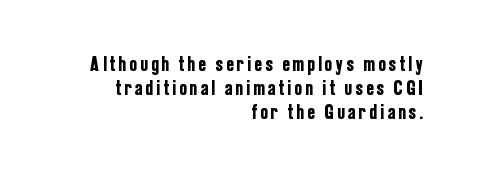
Q: Is the text italic (slanted)? A: No, it is upright.
Q: Is the text underlined? A: No.
Q: How is the paragraph aligned? A: Right-aligned.
Q: Is the spacing between lines tight, normal or loose? A: Tight.
